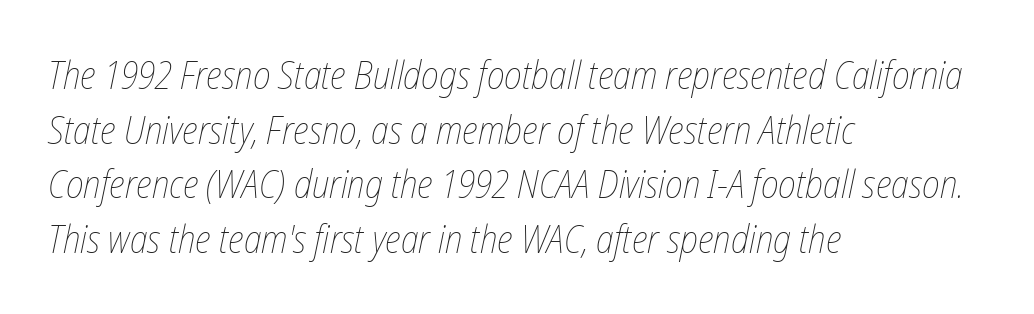
The line texture is even and compact thanks to regular tracking. A typesetter would call this proportional, since set widths differ per character. The letterforms sit at book weight or below. Yep, that's italic — everything's leaning.
